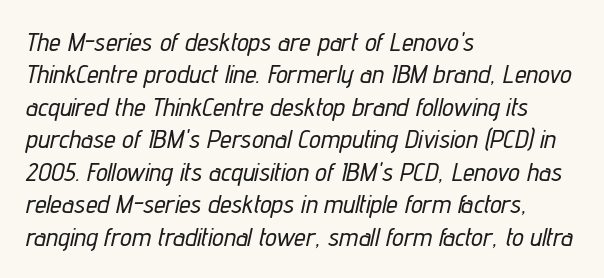
Q: Is the text italic (slanted)? A: Yes, it leans right by about 12 degrees.
Q: Is the text underlined? A: No.
Q: How is the paragraph aligned? A: Left-aligned.
Q: Is the spacing between letters normal or unusually wide? A: Normal.
Q: Is the spacing between lines tight, normal or loose? A: Normal.
